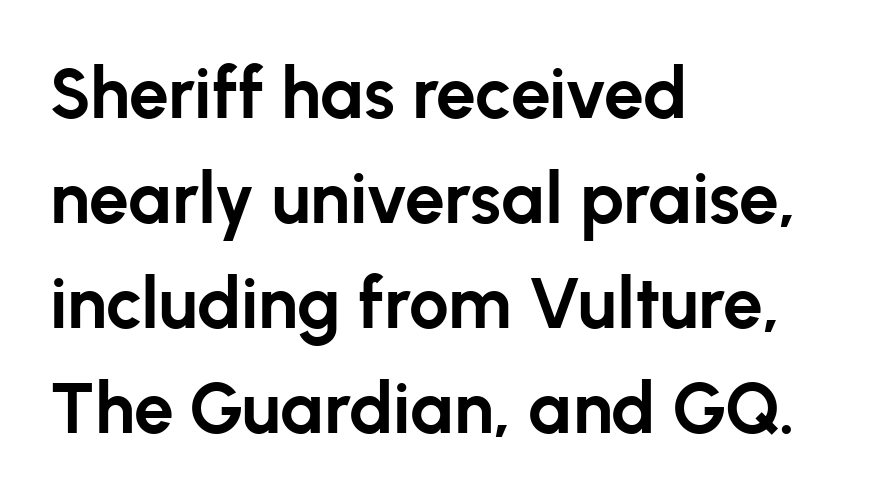
{"serif": "no", "italic": "no", "bold": "yes", "weight": "bold", "width": "normal", "stroke_contrast": "low", "x_height": "medium", "monospaced": "no", "underline": "no", "align": "left", "line_spacing": "normal", "line_spacing_ratio": 1.48, "letter_spacing": "normal", "letter_spacing_em": 0.0, "glyph_px": 71}
